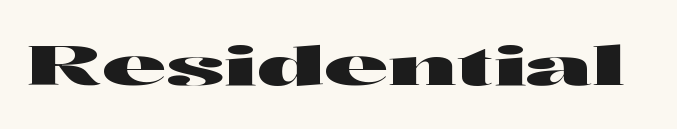
The image shows 55 px wide sans-serif type, upright; set normal letter spacing, not underlined; high stroke contrast and a medium x-height.
